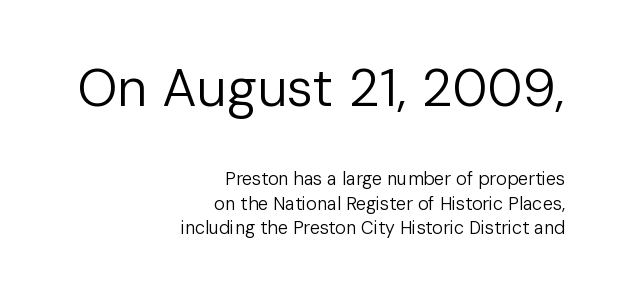
Spacing verdict: proportional, widths tailored to each character. Look at the bottom of the vertical strokes: they stop flat, with no serifs. Posture: upright roman. The rendering anchors every line to the right-hand side.
